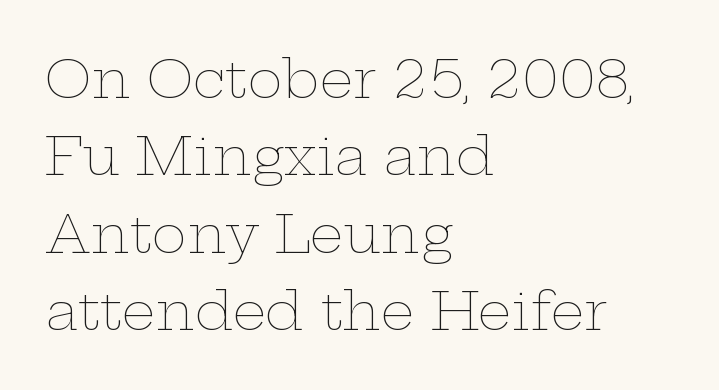
{"italic": "no", "bold": "no", "weight": "thin", "width": "wide", "stroke_contrast": "low", "x_height": "medium", "monospaced": "no", "underline": "no", "align": "left", "line_spacing": "normal", "line_spacing_ratio": 1.46, "letter_spacing": "normal", "letter_spacing_em": 0.0, "glyph_px": 53}
